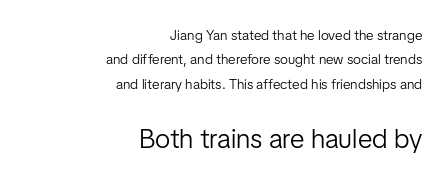
Q: Is the text bold? A: No.
Q: Is the text italic (slanted)? A: No, it is upright.
Q: Is the text underlined? A: No.
Q: How is the paragraph aligned? A: Right-aligned.
Q: Is the spacing between letters normal or unusually wide? A: Normal.
Q: Which block of text is set in a larger size, the first (top) or the second (bottom)? A: The second (bottom) one.
